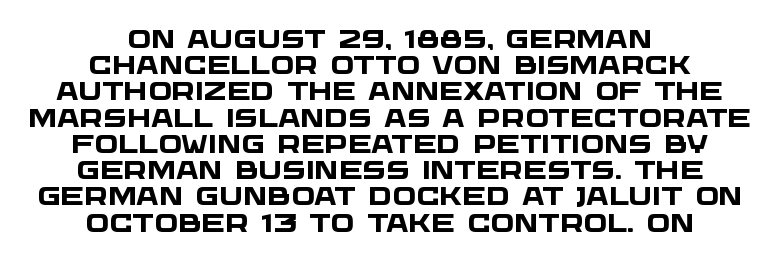
{"bold": "yes", "underline": "no", "align": "center", "line_spacing": "tight", "line_spacing_ratio": 1.05, "letter_spacing": "normal", "letter_spacing_em": 0.0, "glyph_px": 25}
